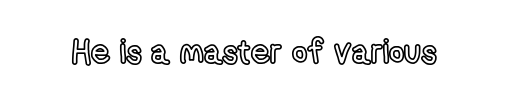
{"italic": "no", "width": "condensed", "x_height": "medium", "monospaced": "no", "underline": "no", "letter_spacing": "normal", "letter_spacing_em": 0.0, "glyph_px": 33}
